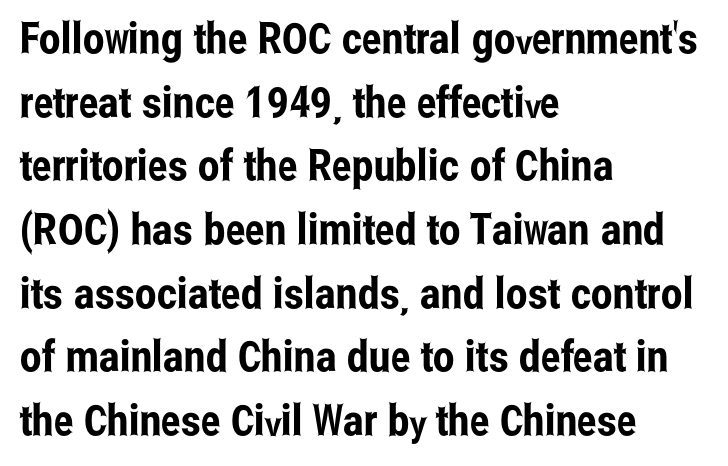
Bare-footed words on every line. The font's upright variant was chosen for this text. Every row of glyphs begins at an identical x-position on the left. Nothing unusual about the tracking: characters are spaced as the font intends. Serifs: no, the terminals of the letterforms are clean. Vertical spacing — default.
